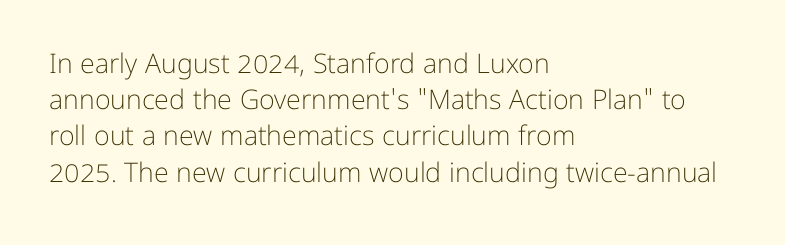
{"italic": "no", "bold": "no", "underline": "no", "align": "left", "line_spacing": "normal", "line_spacing_ratio": 1.34, "letter_spacing": "normal", "letter_spacing_em": 0.0, "glyph_px": 27}
